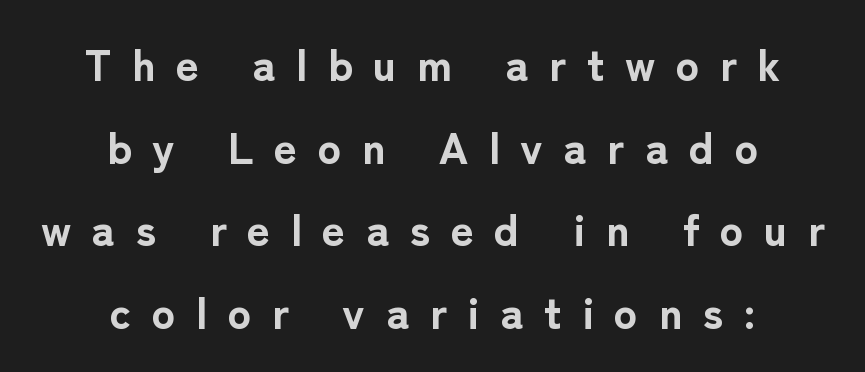
Q: Is the text bold? A: Yes.
Q: Is the text italic (slanted)? A: No, it is upright.
Q: Is the typeface a serif or a sans-serif typeface? A: Sans-serif.
Q: Is the text underlined? A: No.
Q: How is the paragraph aligned? A: Centered.
Q: Is the spacing between letters normal or unusually wide? A: Unusually wide.
Q: Width (condensed, normal, or wide)? A: Normal.
Q: Stroke contrast? A: Low.
Q: x-height? A: Medium.
Q: Monospaced? A: No.
